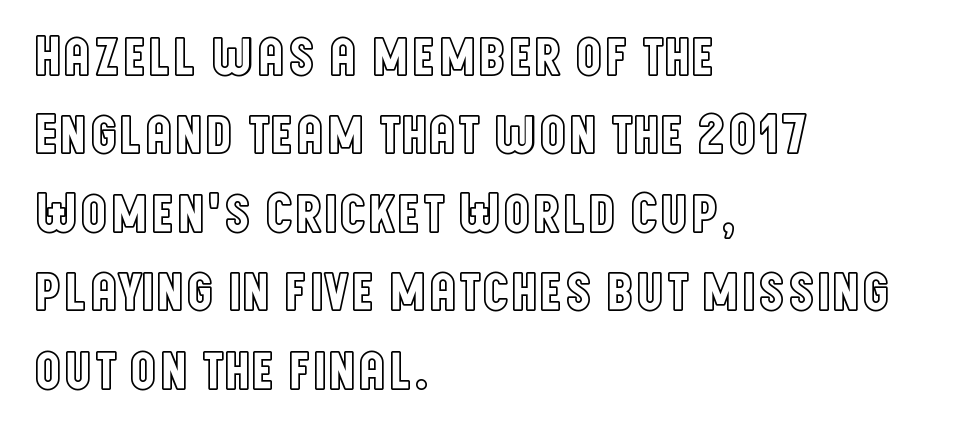
Q: Is the text italic (slanted)? A: No, it is upright.
Q: Is the text underlined? A: No.
Q: How is the paragraph aligned? A: Left-aligned.
Q: Is the spacing between letters normal or unusually wide? A: Normal.
Q: Is the spacing between lines tight, normal or loose? A: Normal.
Q: Width (condensed, normal, or wide)? A: Condensed.
Q: x-height? A: Large.
Q: Monospaced? A: No.
